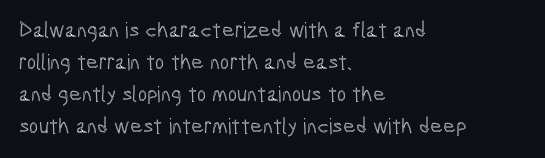
The image shows 22 px text type, upright; set left-aligned, normal line spacing (1.46x), normal letter spacing, not underlined.
